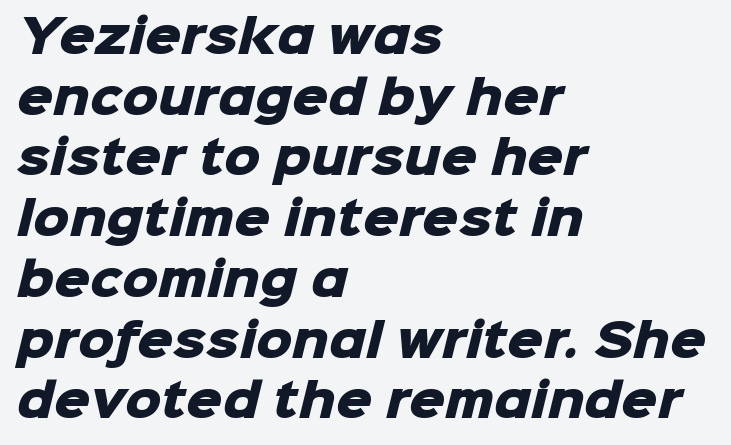
{"serif": "no", "bold": "yes", "weight": "heavy", "width": "normal", "stroke_contrast": "low", "x_height": "medium", "monospaced": "no", "underline": "no", "align": "left", "line_spacing": "normal", "line_spacing_ratio": 1.35, "letter_spacing": "normal", "letter_spacing_em": 0.0, "glyph_px": 45}
